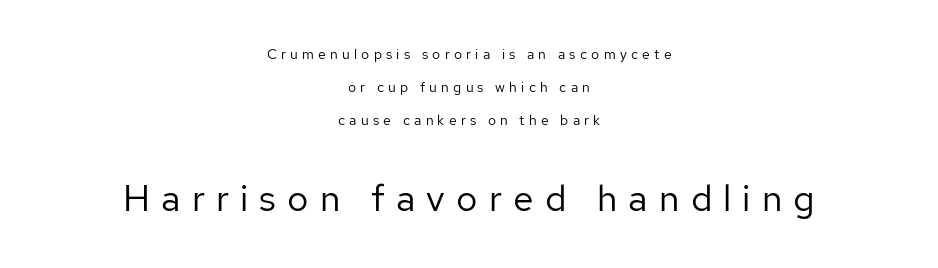
The image shows 37 px regular-weight sans-serif type, upright; set centered, loose line spacing (2.37x), unusually wide letter spacing (+0.3 em), not underlined; the second (bottom) block is 2.64x larger; low stroke contrast and a medium x-height.
